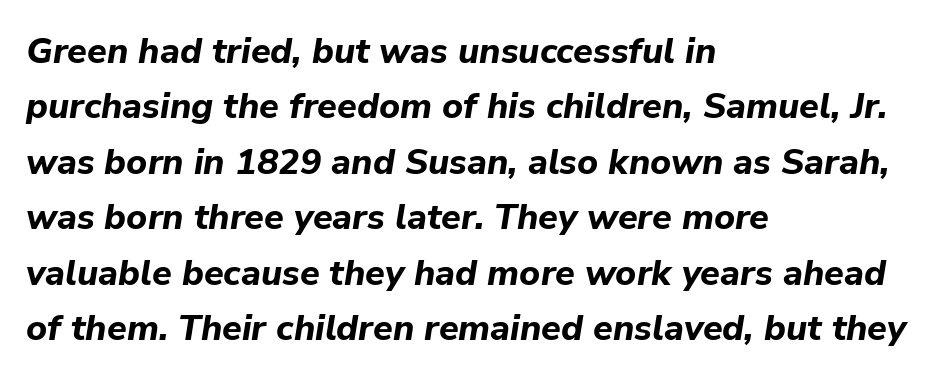
Any mark beneath the type? The region is blank. The letters are slanted; this is an italic face. Heavy-handed strokes throughout: this text is bold. The lines in this sample share a left origin and differ only in where they stop. Nobody touched the tracking dial on this one. The space between consecutive lines is moderate.
